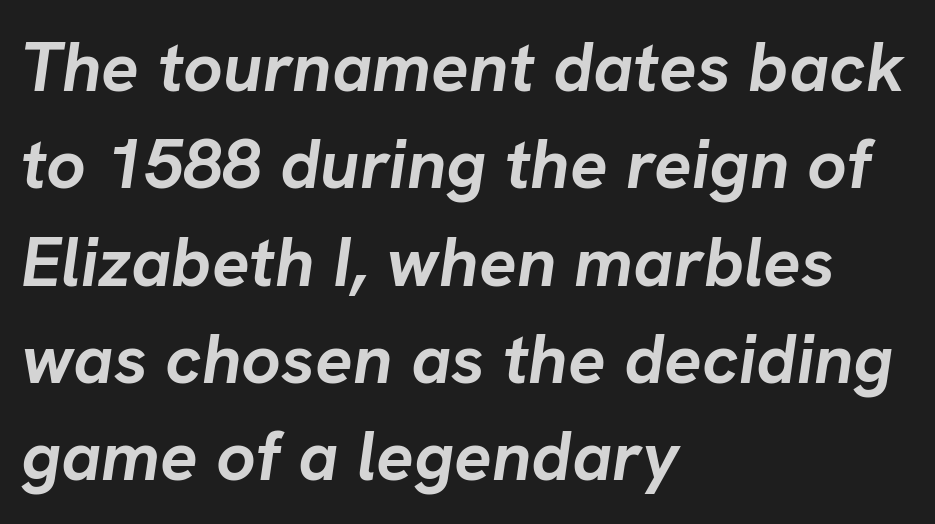
A full-strength bold gives these letters their thick strokes. Just letters on the line, the space beneath them empty. This sample has the flowing, uneven cadence of proportional lettering. Each line starts at the same left margin while the right side varies.
